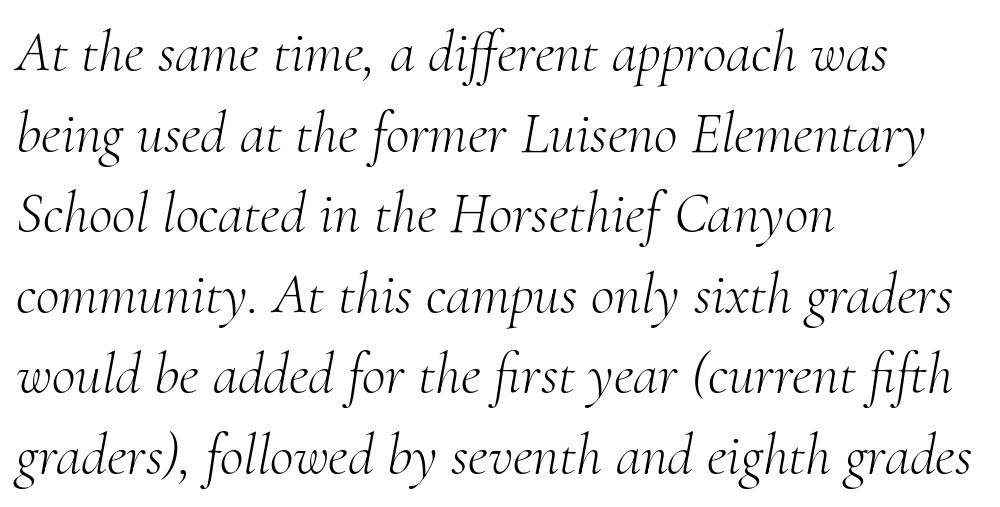
The image shows 58 px light serif type, italic (leaning right); set left-aligned, normal line spacing (1.39x), normal letter spacing, not underlined; medium stroke contrast and a small x-height.
